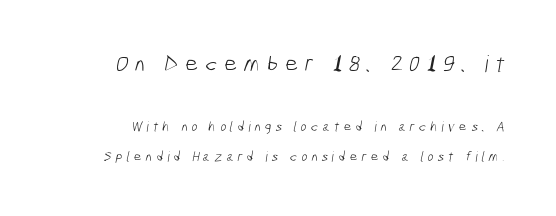
Inter-character spacing is expanded well beyond the font's built-in metrics. The typesetting does not lean heavy: it is not bold. Airy leading. Unmarked baselines from the first word to the last. Visually, the top section dominates because its glyphs are scaled up.
